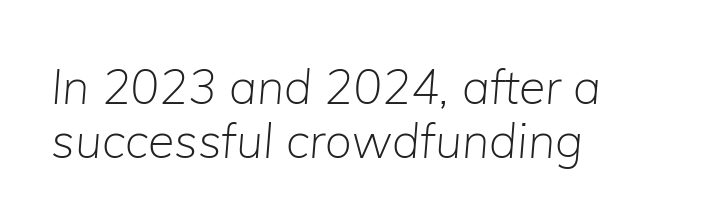
{"italic": "yes", "lean": "right", "slant_degrees": 5, "bold": "no", "weight": "light", "width": "normal", "stroke_contrast": "low", "x_height": "medium", "monospaced": "no", "underline": "no", "align": "left", "line_spacing": "tight", "line_spacing_ratio": 1.13, "letter_spacing": "normal", "letter_spacing_em": 0.0, "glyph_px": 48}
